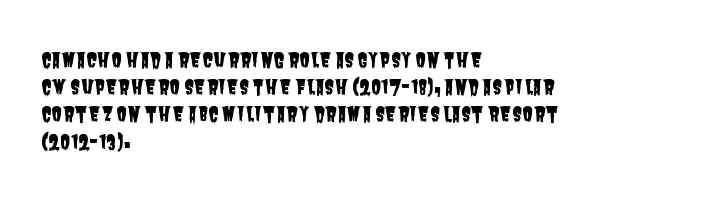
The image shows 20 px text type; set left-aligned, normal line spacing (1.36x), normal letter spacing, not underlined.
